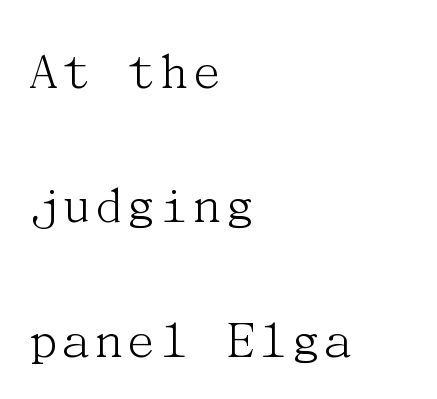
Q: Is the text bold? A: No.
Q: Is the text italic (slanted)? A: No, it is upright.
Q: Is the typeface a serif or a sans-serif typeface? A: Serif.
Q: Is the text underlined? A: No.
Q: How is the paragraph aligned? A: Left-aligned.
Q: Is the spacing between letters normal or unusually wide? A: Normal.
Q: Is the spacing between lines tight, normal or loose? A: Loose.
Q: Width (condensed, normal, or wide)? A: Normal.
Q: Stroke contrast? A: Medium.
Q: x-height? A: Medium.
